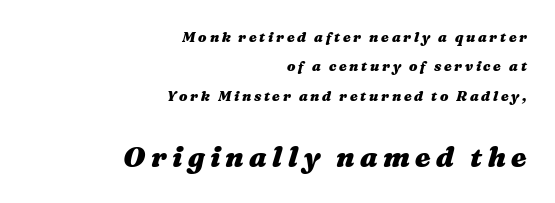
Type size steps up from the first block to the second. Weight: bold. Every row of glyphs terminates at an identical x-position on the right. The specimen reads as italic at a glance. Whoever set this chose breathing room over compactness in the vertical rhythm. Is this a fixed-width face? No — the glyphs have proportional, varying widths.
